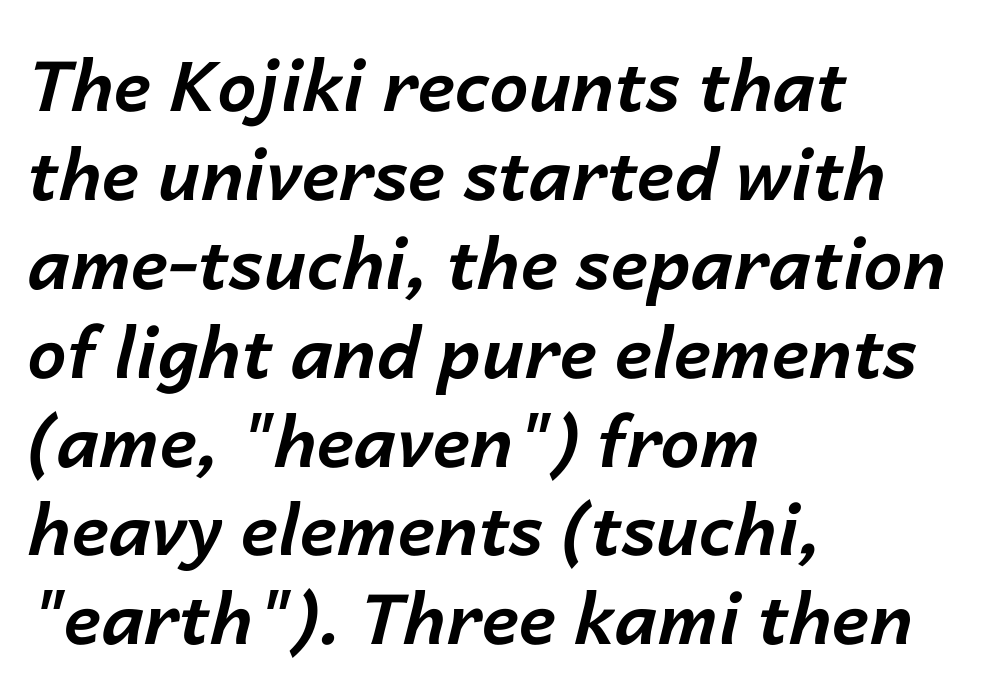
The image shows 70 px bold type, italic (leaning right); set left-aligned, normal line spacing (1.27x), normal letter spacing, not underlined; low stroke contrast and a medium x-height.
